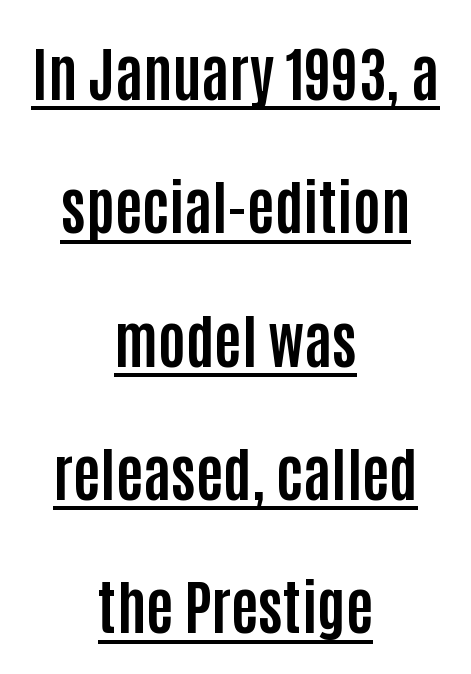
The image shows 59 px bold, condensed sans-serif type, upright; set centered, loose line spacing (2.26x), normal letter spacing, underlined; low stroke contrast and a large x-height.
